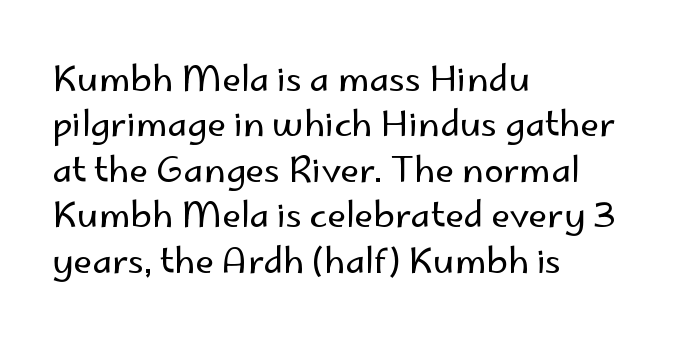
Q: Is the text bold? A: No.
Q: Is the text italic (slanted)? A: No, it is upright.
Q: Is the typeface a serif or a sans-serif typeface? A: Sans-serif.
Q: Is the text underlined? A: No.
Q: How is the paragraph aligned? A: Left-aligned.
Q: Is the spacing between letters normal or unusually wide? A: Normal.
Q: Is the spacing between lines tight, normal or loose? A: Normal.
Q: Width (condensed, normal, or wide)? A: Normal.
Q: Stroke contrast? A: Low.
Q: x-height? A: Small.
Q: Monospaced? A: No.
